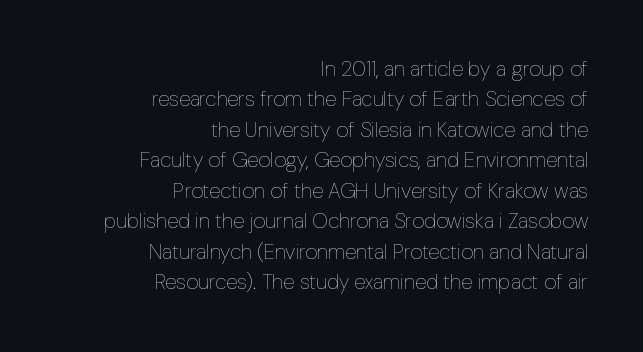
The image shows 21 px text type, upright; set right-aligned, normal line spacing (1.45x), normal letter spacing, not underlined.
